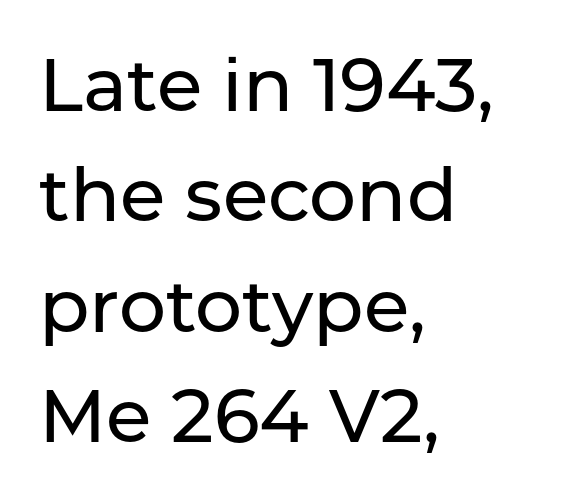
Think of a printed novel: that variable character pitch is what you see here. Posture: vertical. The paragraph has a hard left edge and a soft right edge. Compared with typical body copy, the letter spacing here is the same. Are there feet on the stems? There aren't — it's a sans.
